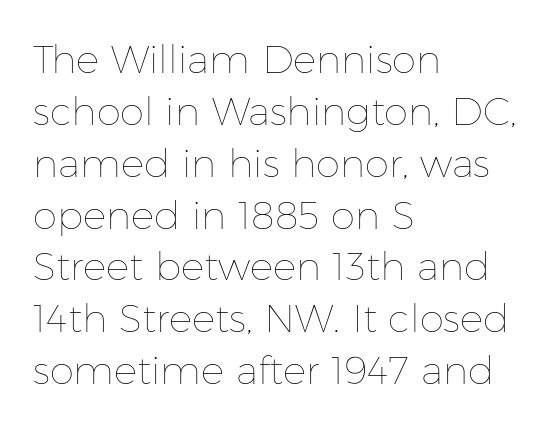
The image shows 39 px thin type, upright; set left-aligned, normal line spacing (1.33x), normal letter spacing, not underlined; low stroke contrast and a medium x-height.
